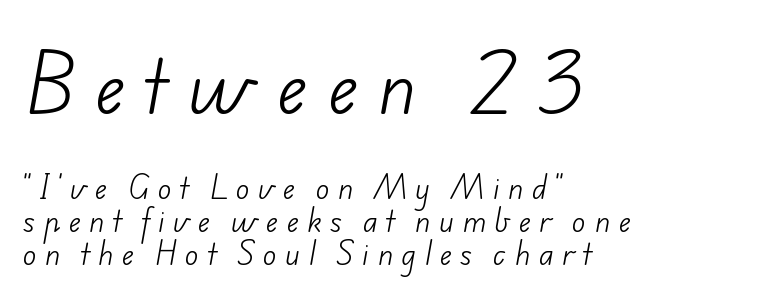
Q: Is the text bold? A: No.
Q: Is the typeface a serif or a sans-serif typeface? A: Sans-serif.
Q: Is the text underlined? A: No.
Q: How is the paragraph aligned? A: Left-aligned.
Q: Is the spacing between letters normal or unusually wide? A: Unusually wide.
Q: Which block of text is set in a larger size, the first (top) or the second (bottom)? A: The first (top) one.
Q: Width (condensed, normal, or wide)? A: Normal.
Q: Stroke contrast? A: Low.
Q: x-height? A: Small.
Q: Monospaced? A: No.
